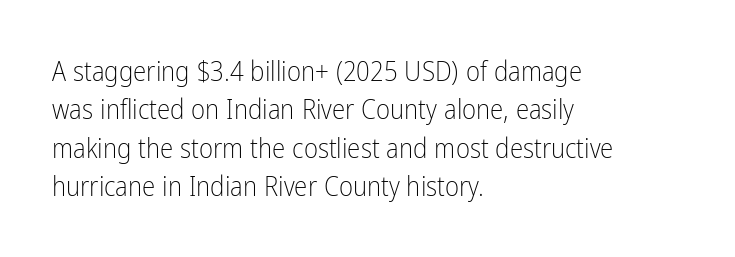
Q: Is the text bold? A: No.
Q: Is the text italic (slanted)? A: No, it is upright.
Q: Is the text underlined? A: No.
Q: How is the paragraph aligned? A: Left-aligned.
Q: Is the spacing between letters normal or unusually wide? A: Normal.
Q: Is the spacing between lines tight, normal or loose? A: Normal.
